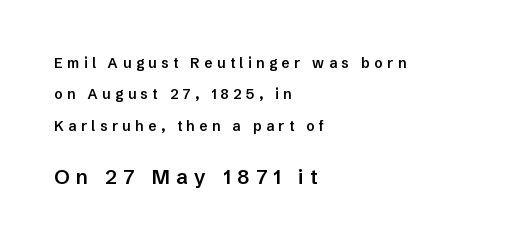
Q: Is the text bold? A: Semi-bold.
Q: Is the text italic (slanted)? A: No, it is upright.
Q: Is the text underlined? A: No.
Q: How is the paragraph aligned? A: Left-aligned.
Q: Is the spacing between letters normal or unusually wide? A: Unusually wide.
Q: Is the spacing between lines tight, normal or loose? A: Loose.
Q: Which block of text is set in a larger size, the first (top) or the second (bottom)? A: The second (bottom) one.
